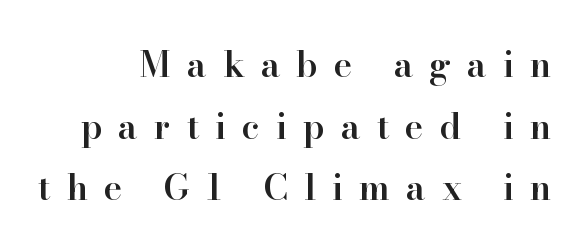
The image shows 35 px semibold serif type, upright; set right-aligned, line spacing 1.76x, unusually wide letter spacing (+0.46 em), not underlined; high stroke contrast and a small x-height.
